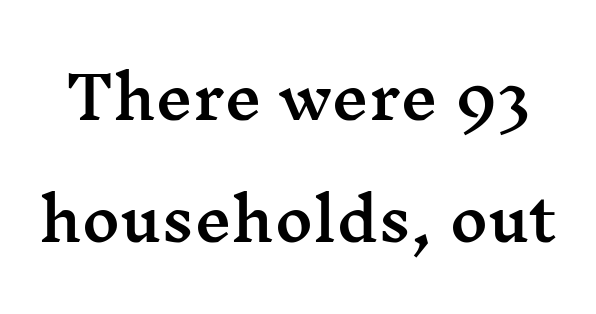
{"serif": "yes", "italic": "no", "width": "wide", "stroke_contrast": "medium", "x_height": "medium", "monospaced": "no", "underline": "no", "line_spacing": "loose", "line_spacing_ratio": 2.07, "letter_spacing": "normal", "letter_spacing_em": 0.0, "glyph_px": 59}
